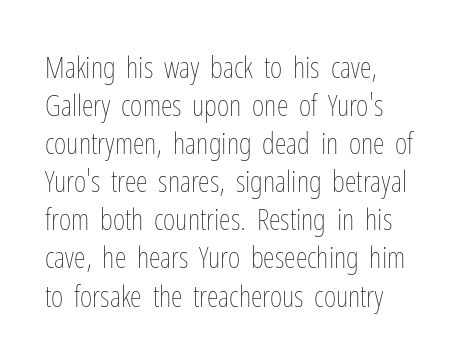
Is there any slant? The stems are plumb. A clean baseline with only descenders dipping below it. A typesetter would call this proportional, since set widths differ per character. Ink coverage per letter is moderate at most. A typesetter would call this leading conventional body-copy spacing.
